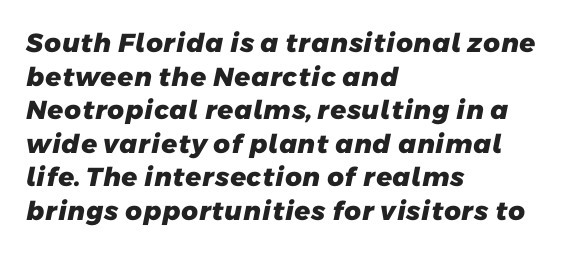
Q: Is the text bold? A: Yes.
Q: Is the text underlined? A: No.
Q: How is the paragraph aligned? A: Left-aligned.
Q: Is the spacing between letters normal or unusually wide? A: Normal.
Q: Is the spacing between lines tight, normal or loose? A: Normal.
